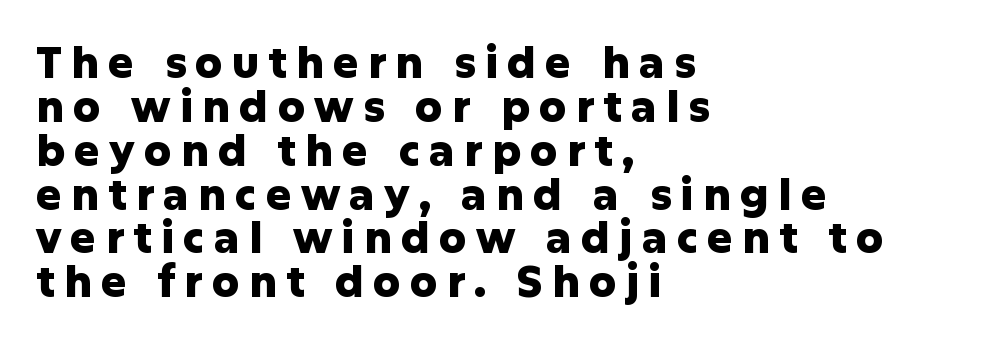
{"serif": "no", "italic": "no", "bold": "yes", "weight": "heavy", "width": "normal", "stroke_contrast": "low", "x_height": "medium", "monospaced": "no", "underline": "no", "align": "left", "line_spacing": "tight", "line_spacing_ratio": 1.02, "letter_spacing": "wide", "letter_spacing_em": 0.21, "glyph_px": 43}
